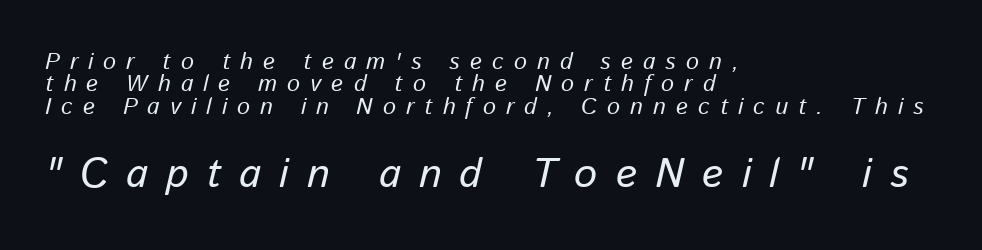
{"italic": "yes", "lean": "right", "slant_degrees": 13, "width": "normal", "stroke_contrast": "low", "x_height": "medium", "monospaced": "no", "underline": "no", "align": "left", "line_spacing": "tight", "line_spacing_ratio": 0.97, "letter_spacing": "wide", "letter_spacing_em": 0.44, "larger_block": "second", "size_ratio": 1.78, "glyph_px": 41}
